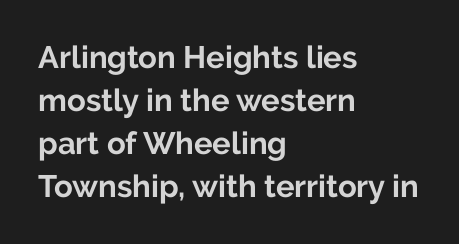
In terms of letterspacing, this is plain default setting. The rendering uses natural spacing where letterforms have individual widths. This sample uses a sans-serif face. No word sits above an underline. This is the regular roman posture of the typeface. All the whitespace from short lines collects on the right.
